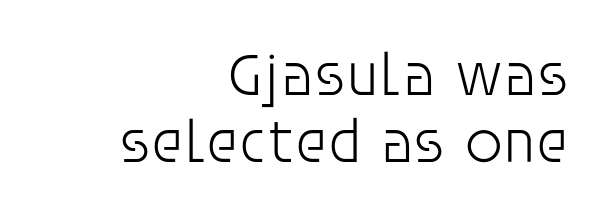
Q: Is the text bold? A: No.
Q: Is the text italic (slanted)? A: No, it is upright.
Q: Is the typeface a serif or a sans-serif typeface? A: Sans-serif.
Q: Is the text underlined? A: No.
Q: How is the paragraph aligned? A: Right-aligned.
Q: Is the spacing between letters normal or unusually wide? A: Normal.
Q: Is the spacing between lines tight, normal or loose? A: Tight.
Q: Width (condensed, normal, or wide)? A: Normal.
Q: Stroke contrast? A: Low.
Q: x-height? A: Large.
Q: Monospaced? A: No.
